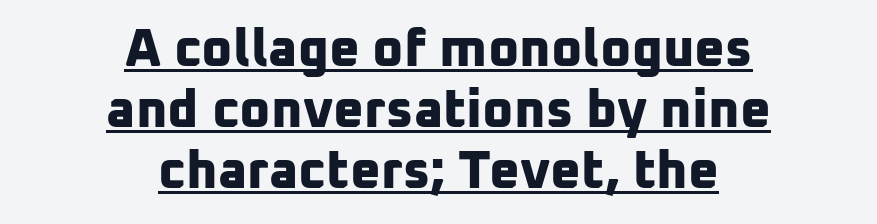
Neither beginnings nor endings align; midpoints do. The face used here is proportionally spaced, like ordinary book or web type. The type is set solid horizontally, with unmodified tracking. A typesetter would call this leading minimal, almost set solid. What decoration does the sample have? An underline. The font family rendered here belongs to the sans-serif group.
